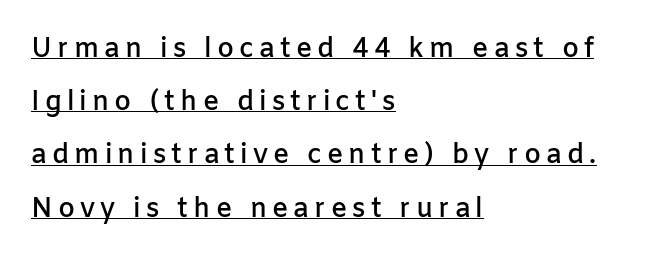
The image shows 27 px text type, upright; set left-aligned, loose line spacing (1.97x), underlined.
